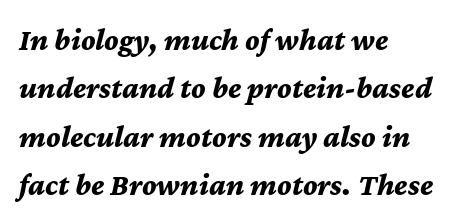
Q: Is the text bold? A: Yes.
Q: Is the text italic (slanted)? A: Yes, it leans right by about 12 degrees.
Q: Is the text underlined? A: No.
Q: How is the paragraph aligned? A: Left-aligned.
Q: Is the spacing between letters normal or unusually wide? A: Normal.
Q: Is the spacing between lines tight, normal or loose? A: Normal.
Q: Width (condensed, normal, or wide)? A: Normal.
Q: Stroke contrast? A: Medium.
Q: x-height? A: Medium.
Q: Monospaced? A: No.
